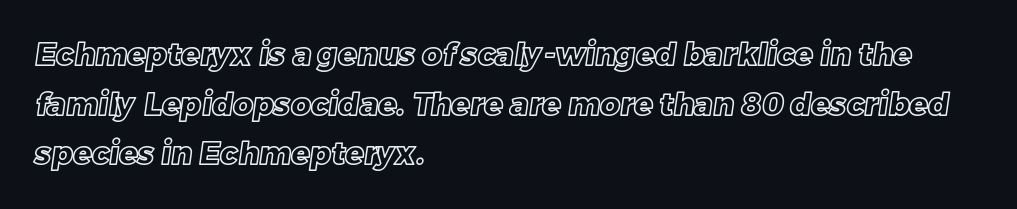
Q: Is the text underlined? A: No.
Q: How is the paragraph aligned? A: Left-aligned.
Q: Is the spacing between letters normal or unusually wide? A: Normal.
Q: Is the spacing between lines tight, normal or loose? A: Normal.
Q: Width (condensed, normal, or wide)? A: Normal.
Q: x-height? A: Large.
Q: Monospaced? A: No.
